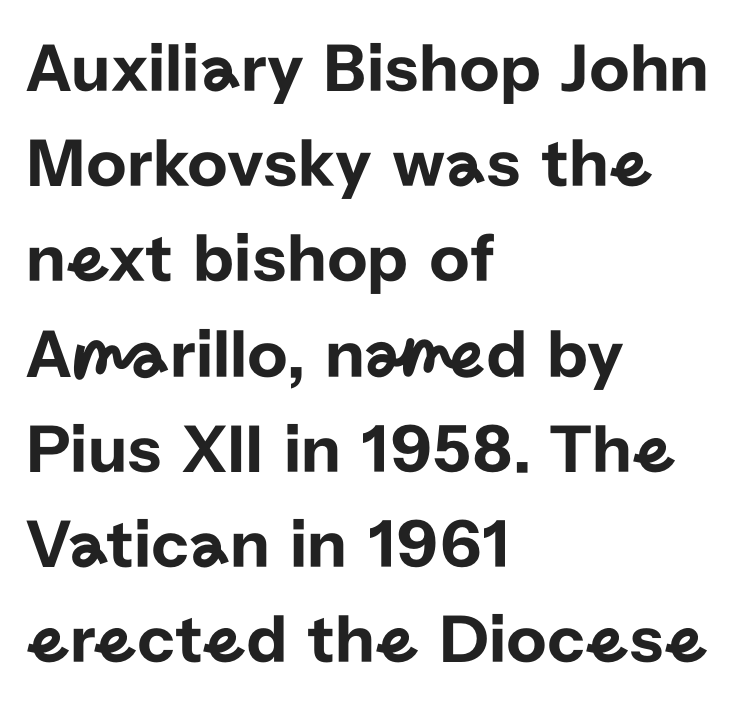
The image shows 70 px sans-serif type, upright; set left-aligned, normal line spacing (1.36x), normal letter spacing, not underlined; low stroke contrast and a medium x-height.
